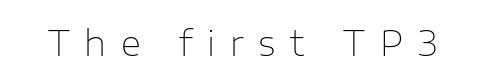
Descender tails drop into unmarked territory. These lines have a slow, spaced-out rhythm from letter to letter. When letters stand straight like this, we call the style roman or upright. Caption: face not bold, strokes unweighted.
